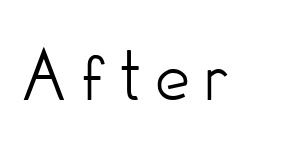
The image shows 76 px light, condensed sans-serif type, upright; set unusually wide letter spacing (+0.21 em), not underlined; low stroke contrast and a small x-height.
